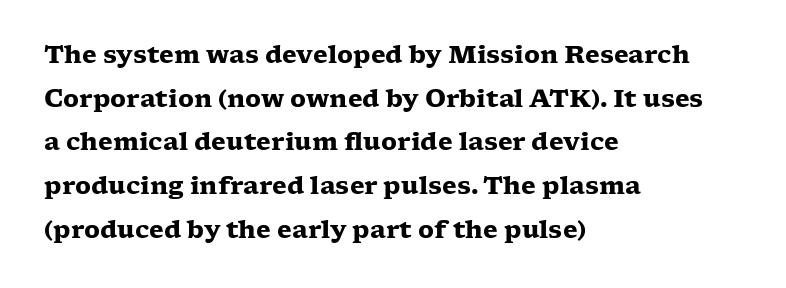
Caption: standard tracking, unaltered. When letters stand straight like this, we call the style roman or upright. Descenders hang freely into open space. The lines are quadded left. Every letter is thick-stroked: bold, no question.
